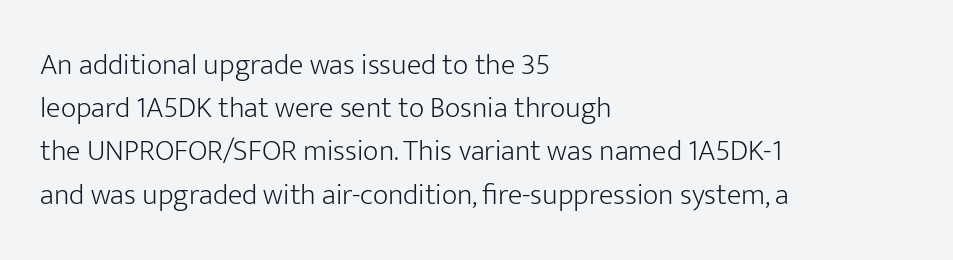
The space beneath each line is pristine and unruled. The lines in this sample share a left origin and differ only in where they stop. The letters stand upright; this is a roman face. Is there much room between lines? A standard amount, neither cramped nor airy. Observe the ordinary spacing: letters are neighbours, not strangers. These lines are composed in type without serifs.
